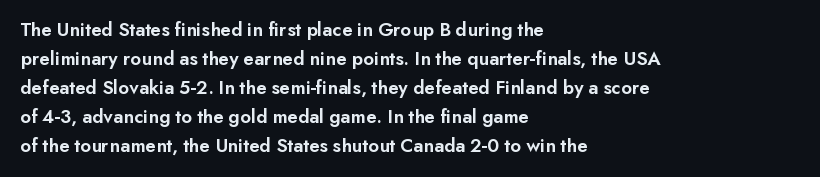
The image shows 20 px text type, upright; set left-aligned, normal line spacing (1.45x), normal letter spacing, not underlined.
